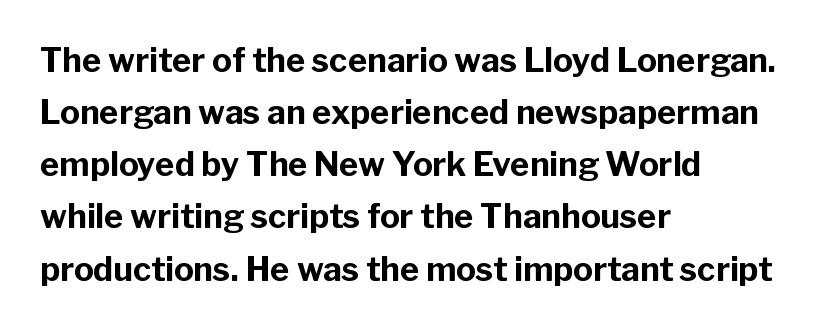
The image shows 33 px bold sans-serif type, upright; set left-aligned, normal line spacing (1.58x), normal letter spacing, not underlined; low stroke contrast and a medium x-height.
